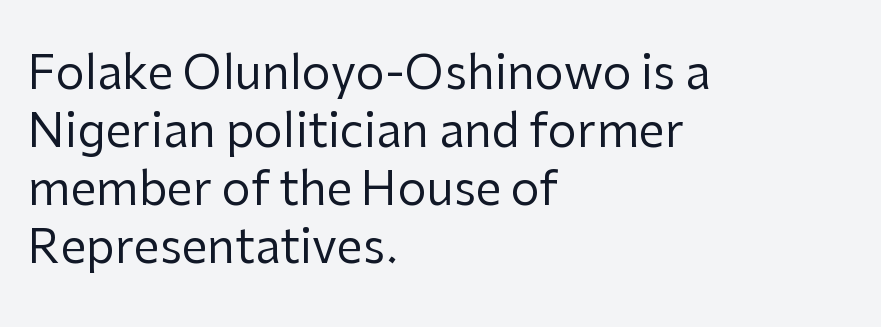
The image shows 46 px regular-weight sans-serif type, upright; set left-aligned, normal line spacing (1.26x), normal letter spacing, not underlined; low stroke contrast and a medium x-height.
